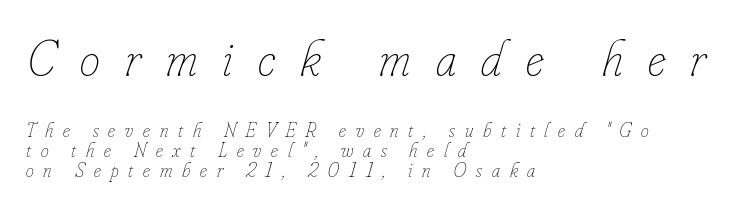
Any mark beneath the type? The region is blank. Tightly led — the rows are bunched. The passage is arranged the way most books set body copy — flush left. Nothing heavy about these letters — not bold at all.
